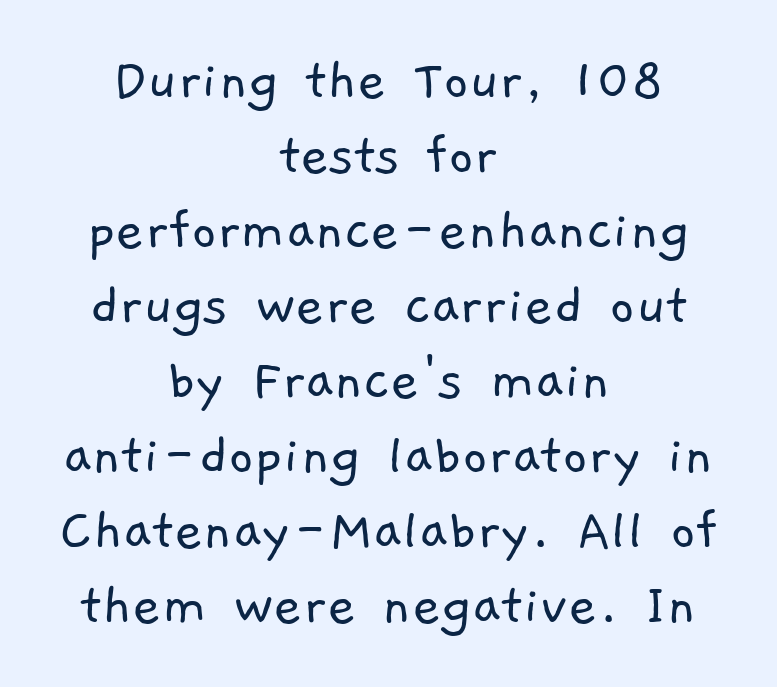
Do the characters align in a grid? No, the font is proportional. Honestly, the letter spacing is just normal — you wouldn't notice it. Counters stay open thanks to moderate or lighter strokes. The paragraph has two soft edges and a firm central axis. Typographically, this falls in the sans-serif category.
